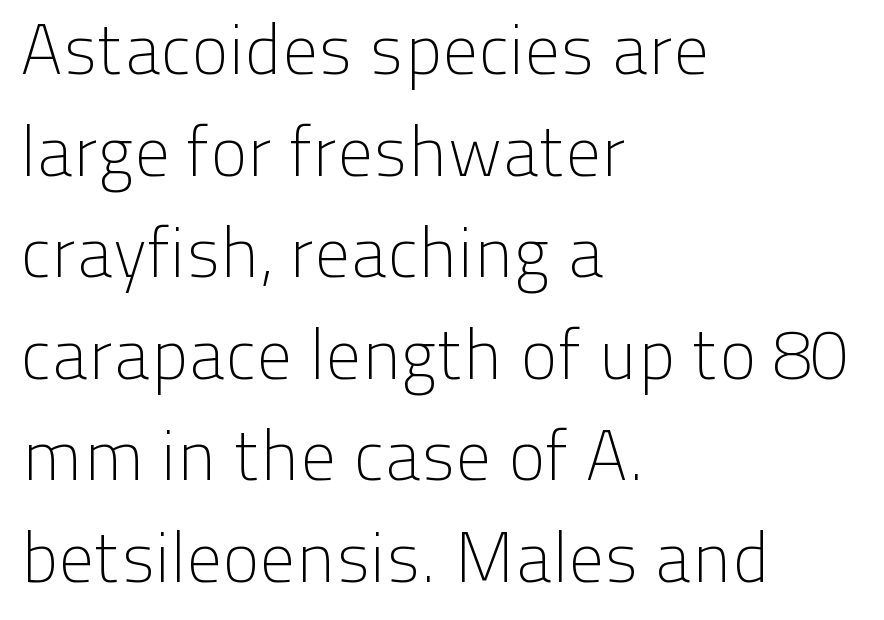
Q: Is the text bold? A: No.
Q: Is the text italic (slanted)? A: No, it is upright.
Q: Is the typeface a serif or a sans-serif typeface? A: Sans-serif.
Q: Is the text underlined? A: No.
Q: How is the paragraph aligned? A: Left-aligned.
Q: Is the spacing between letters normal or unusually wide? A: Normal.
Q: Is the spacing between lines tight, normal or loose? A: Normal.
Q: Width (condensed, normal, or wide)? A: Normal.
Q: Stroke contrast? A: Low.
Q: x-height? A: Medium.
Q: Monospaced? A: No.
